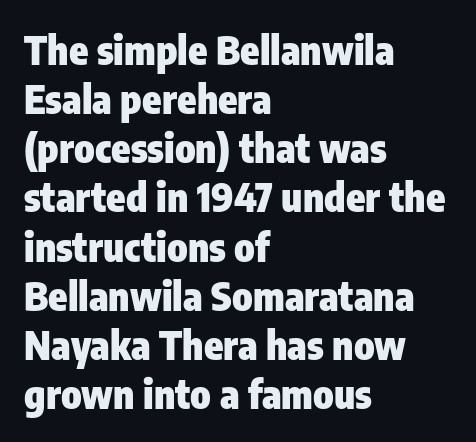
Q: Is the text bold? A: Yes.
Q: Is the text italic (slanted)? A: No, it is upright.
Q: Is the typeface a serif or a sans-serif typeface? A: Sans-serif.
Q: Is the text underlined? A: No.
Q: How is the paragraph aligned? A: Left-aligned.
Q: Is the spacing between letters normal or unusually wide? A: Normal.
Q: Is the spacing between lines tight, normal or loose? A: Normal.
Q: Width (condensed, normal, or wide)? A: Condensed.
Q: Stroke contrast? A: Low.
Q: x-height? A: Medium.
Q: Monospaced? A: No.
